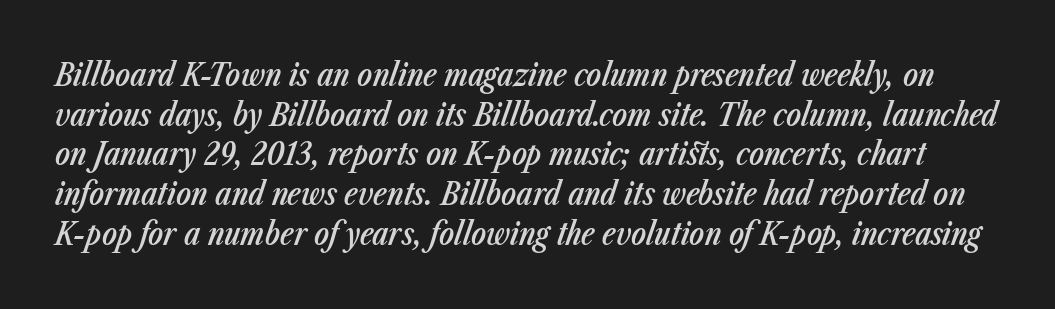
{"italic": "yes", "lean": "right", "slant_degrees": 23, "bold": "semi", "weight": "semibold", "width": "condensed", "stroke_contrast": "low", "x_height": "medium", "monospaced": "no", "underline": "no", "line_spacing": "normal", "line_spacing_ratio": 1.28, "letter_spacing": "normal", "letter_spacing_em": 0.0, "glyph_px": 31}
